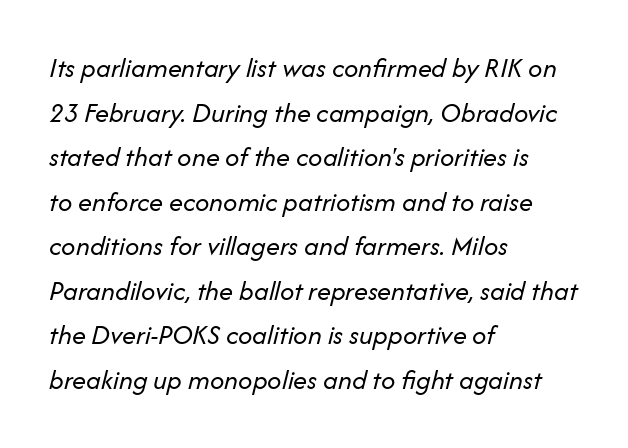
{"italic": "yes", "lean": "right", "slant_degrees": 14, "bold": "no", "weight": "regular", "width": "normal", "stroke_contrast": "low", "x_height": "medium", "monospaced": "no", "underline": "no", "align": "left", "line_spacing": "normal", "line_spacing_ratio": 1.59, "letter_spacing": "normal", "letter_spacing_em": 0.0, "glyph_px": 28}
